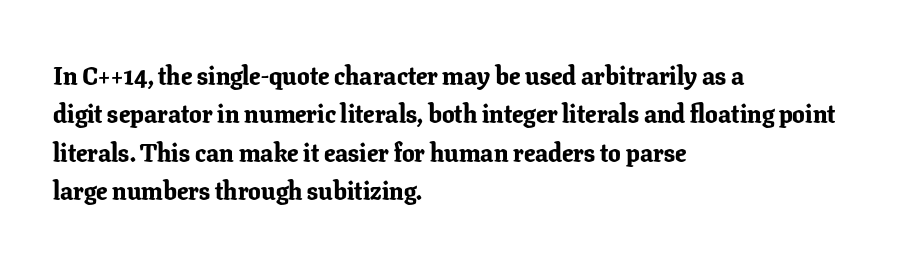
Q: Is the text bold? A: Yes.
Q: Is the text italic (slanted)? A: No, it is upright.
Q: Is the text underlined? A: No.
Q: How is the paragraph aligned? A: Left-aligned.
Q: Is the spacing between letters normal or unusually wide? A: Normal.
Q: Is the spacing between lines tight, normal or loose? A: Normal.
